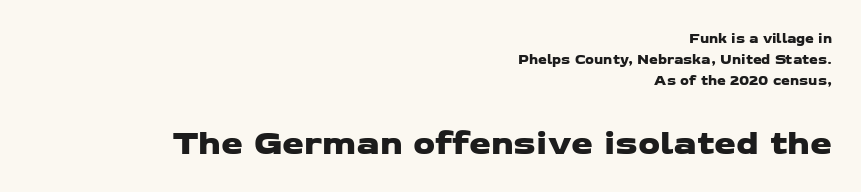
The image shows 35 px wide sans-serif type; set right-aligned, normal line spacing (1.49x), normal letter spacing, not underlined; the second (bottom) block is 2.5x larger; low stroke contrast and a medium x-height.
